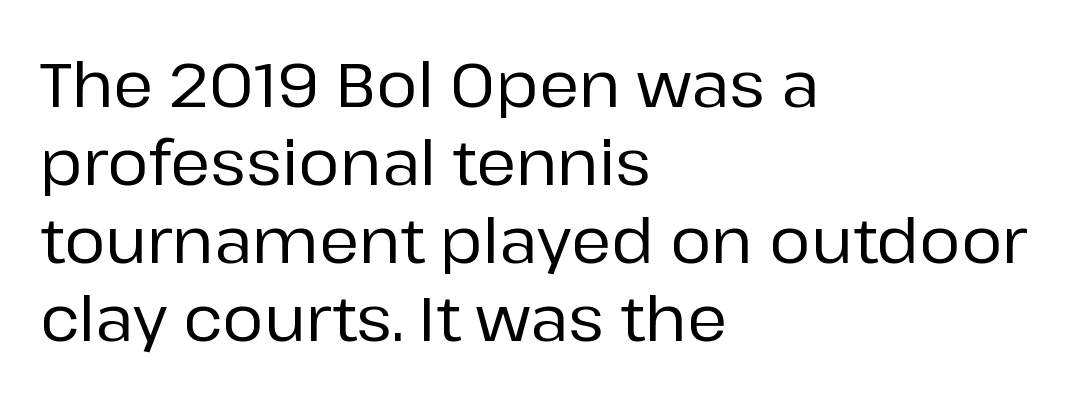
Q: Is the text italic (slanted)? A: No, it is upright.
Q: Is the typeface a serif or a sans-serif typeface? A: Sans-serif.
Q: Is the text underlined? A: No.
Q: How is the paragraph aligned? A: Left-aligned.
Q: Is the spacing between letters normal or unusually wide? A: Normal.
Q: Is the spacing between lines tight, normal or loose? A: Normal.
Q: Width (condensed, normal, or wide)? A: Normal.
Q: Stroke contrast? A: Low.
Q: x-height? A: Medium.
Q: Monospaced? A: No.
